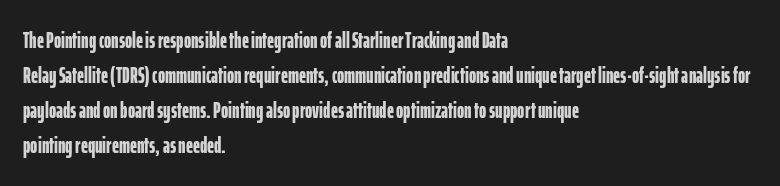
{"italic": "no", "bold": "yes", "underline": "no", "align": "left", "line_spacing": "normal", "line_spacing_ratio": 1.59, "letter_spacing": "normal", "letter_spacing_em": 0.0, "glyph_px": 22}
